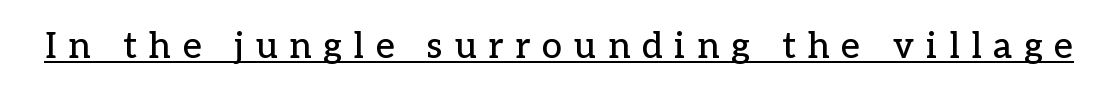
{"serif": "yes", "italic": "no", "width": "normal", "stroke_contrast": "low", "x_height": "medium", "monospaced": "no", "underline": "yes", "letter_spacing": "wide", "letter_spacing_em": 0.33, "glyph_px": 36}
